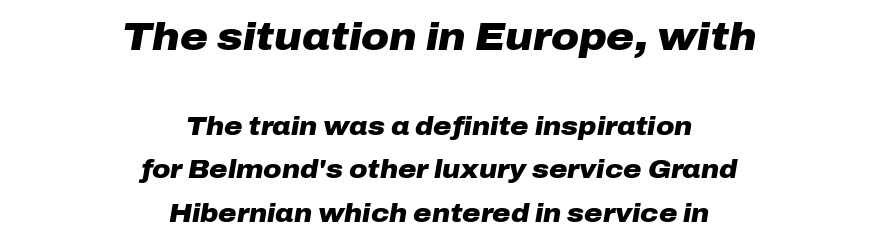
The image shows 38 px heavy, wide type, italic (leaning right); set centered, line spacing 1.74x, normal letter spacing, not underlined; the first (top) block is 1.52x larger; low stroke contrast and a medium x-height.
